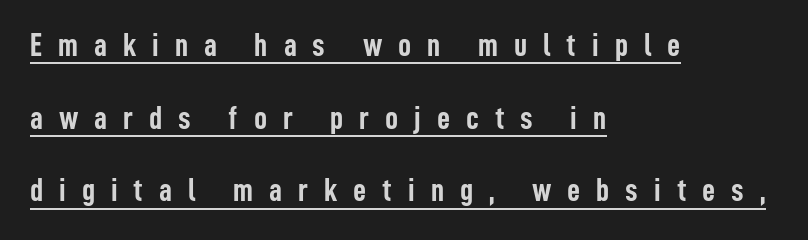
The image shows 32 px semibold, condensed sans-serif type, upright; set left-aligned, loose line spacing (2.27x), unusually wide letter spacing (+0.5 em), underlined; low stroke contrast and a medium x-height.
